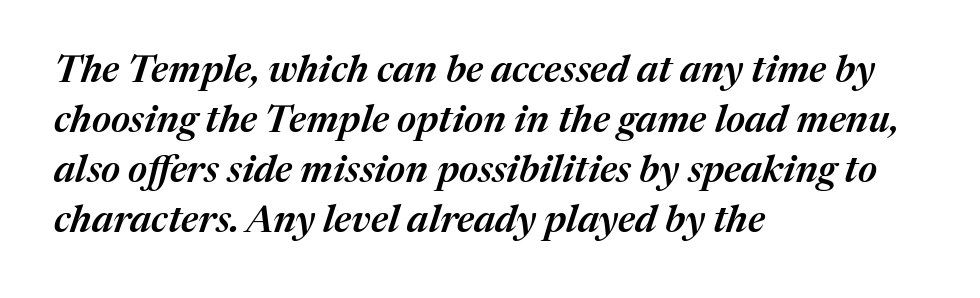
Q: Is the text bold? A: Semi-bold.
Q: Is the text italic (slanted)? A: Yes, it leans right by about 17 degrees.
Q: Is the text underlined? A: No.
Q: How is the paragraph aligned? A: Left-aligned.
Q: Is the spacing between letters normal or unusually wide? A: Normal.
Q: Is the spacing between lines tight, normal or loose? A: Normal.
Q: Width (condensed, normal, or wide)? A: Normal.
Q: Stroke contrast? A: Medium.
Q: x-height? A: Medium.
Q: Monospaced? A: No.
